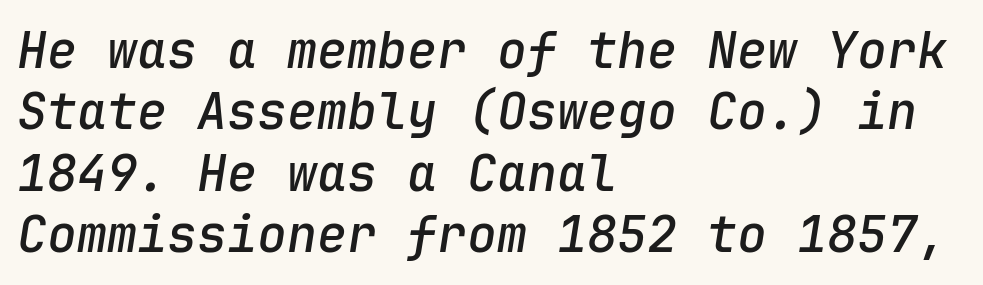
Q: Is the text bold? A: Semi-bold.
Q: Is the text italic (slanted)? A: Yes, it leans right by about 9 degrees.
Q: Is the text underlined? A: No.
Q: How is the paragraph aligned? A: Left-aligned.
Q: Is the spacing between letters normal or unusually wide? A: Normal.
Q: Width (condensed, normal, or wide)? A: Normal.
Q: Stroke contrast? A: Low.
Q: x-height? A: Medium.
Q: Monospaced? A: Yes.
